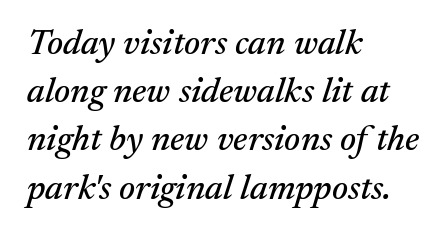
The image shows 36 px serif type, italic (leaning right); set left-aligned, normal line spacing (1.34x), normal letter spacing, not underlined; medium stroke contrast and a medium x-height.
